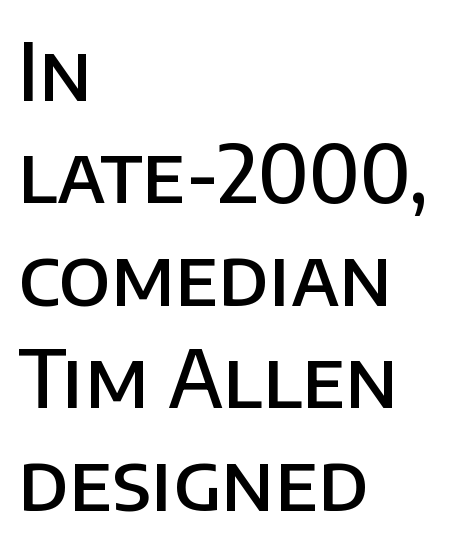
The image shows 80 px semibold sans-serif type, upright; set left-aligned, normal line spacing (1.28x), normal letter spacing, not underlined; low stroke contrast and a large x-height.
